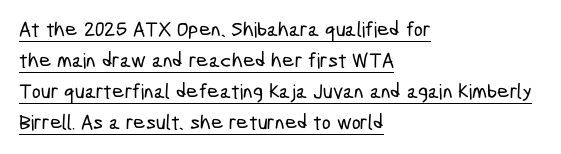
{"underline": "yes", "align": "left", "line_spacing": "normal", "line_spacing_ratio": 1.48, "letter_spacing": "normal", "letter_spacing_em": 0.0, "glyph_px": 21}
